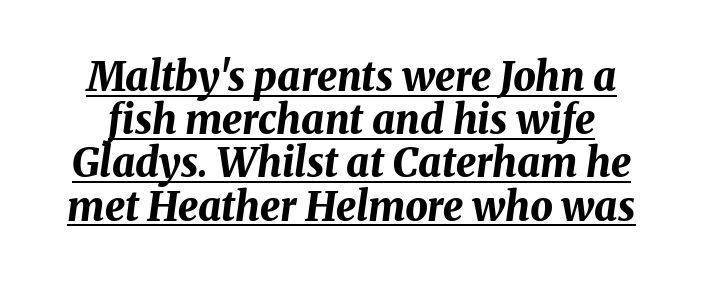
The image shows 40 px bold type, italic (leaning right); set tight line spacing (1.08x), normal letter spacing, underlined; medium stroke contrast and a medium x-height.
